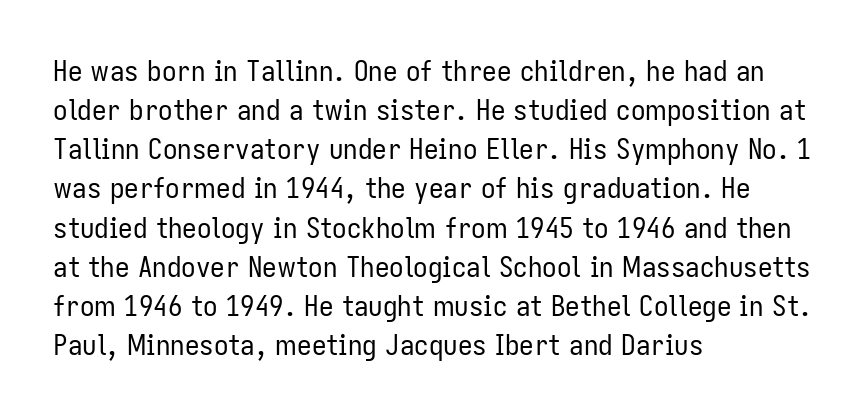
The type is set solid horizontally, with unmodified tracking. The strokes are not fattened; the text isn't bold. Examine the stroke ends and you'll find no serifs. Note the varied advance widths — an 'i' is clearly narrower than an 'm'. Glance below the letters and you will spot only blank space.
